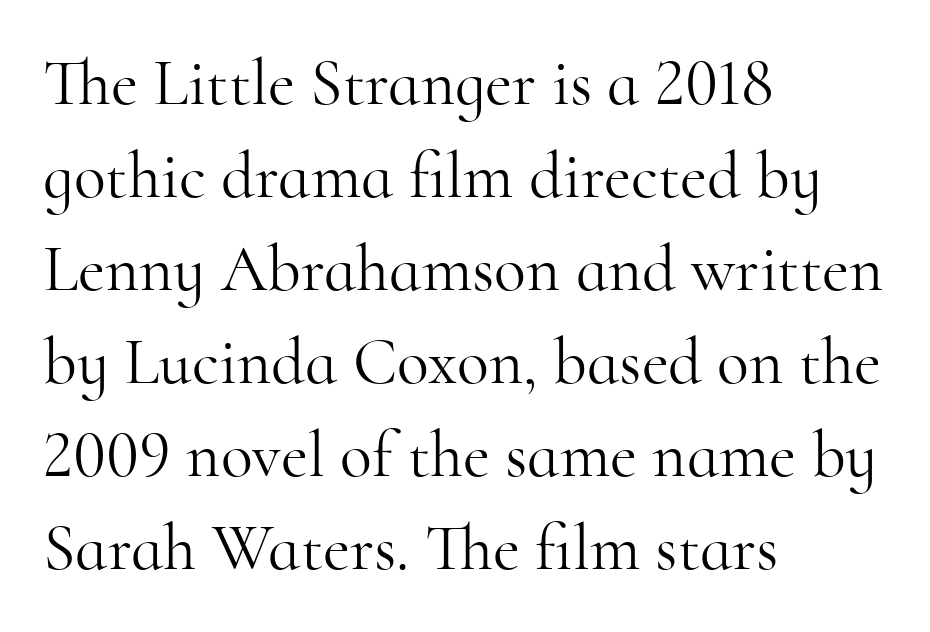
Q: Is the text bold? A: No.
Q: Is the text italic (slanted)? A: No, it is upright.
Q: Is the typeface a serif or a sans-serif typeface? A: Serif.
Q: Is the text underlined? A: No.
Q: How is the paragraph aligned? A: Left-aligned.
Q: Is the spacing between letters normal or unusually wide? A: Normal.
Q: Is the spacing between lines tight, normal or loose? A: Normal.
Q: Width (condensed, normal, or wide)? A: Normal.
Q: Stroke contrast? A: High.
Q: x-height? A: Small.
Q: Monospaced? A: No.
